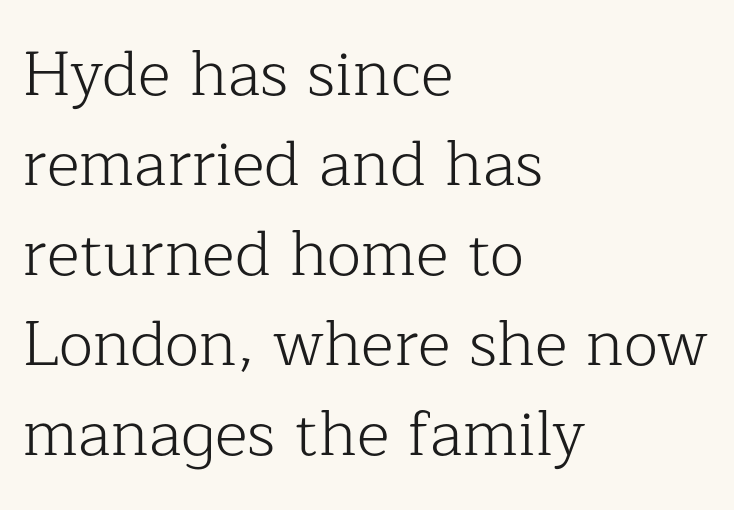
{"serif": "yes", "italic": "no", "bold": "no", "weight": "light", "width": "normal", "stroke_contrast": "low", "x_height": "medium", "monospaced": "no", "underline": "no", "align": "left", "line_spacing": "normal", "line_spacing_ratio": 1.43, "letter_spacing": "normal", "letter_spacing_em": 0.0, "glyph_px": 63}
